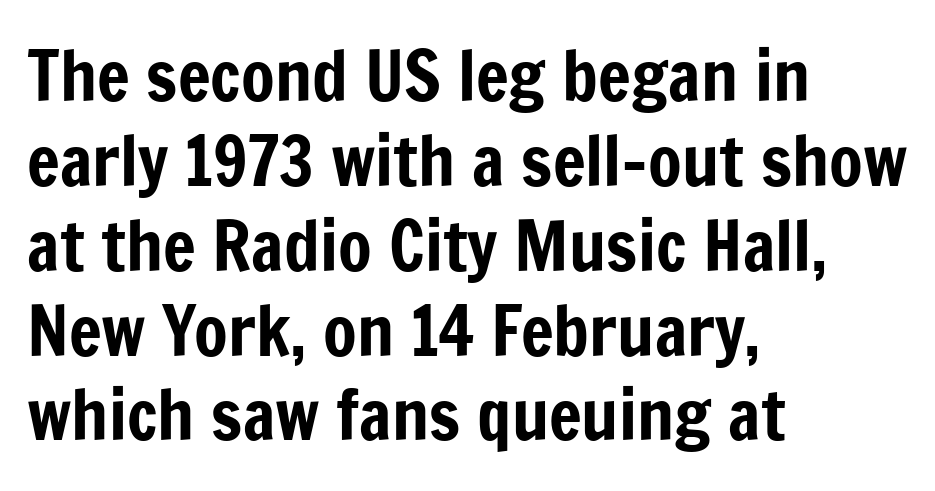
{"serif": "no", "italic": "no", "width": "condensed", "stroke_contrast": "low", "x_height": "medium", "monospaced": "no", "underline": "no", "align": "left", "line_spacing_ratio": 1.23, "letter_spacing": "normal", "letter_spacing_em": 0.0, "glyph_px": 69}
